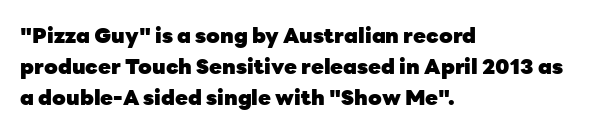
Q: Is the text bold? A: Yes.
Q: Is the text italic (slanted)? A: No, it is upright.
Q: Is the text underlined? A: No.
Q: How is the paragraph aligned? A: Left-aligned.
Q: Is the spacing between letters normal or unusually wide? A: Normal.
Q: Is the spacing between lines tight, normal or loose? A: Normal.
